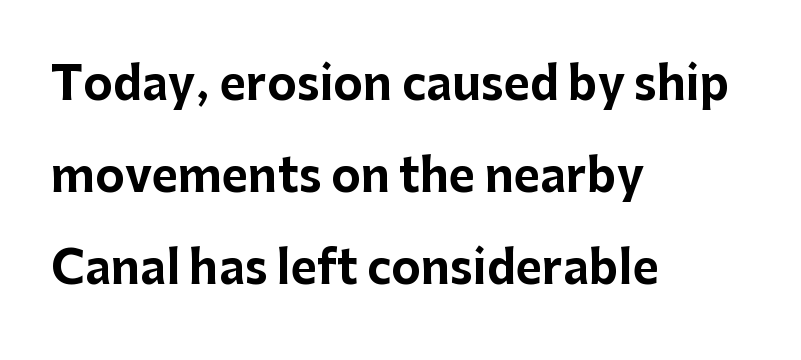
{"serif": "no", "italic": "no", "bold": "yes", "weight": "bold", "width": "normal", "stroke_contrast": "low", "x_height": "medium", "monospaced": "no", "underline": "no", "align": "left", "line_spacing": "loose", "line_spacing_ratio": 2.05, "letter_spacing": "normal", "letter_spacing_em": 0.0, "glyph_px": 45}
